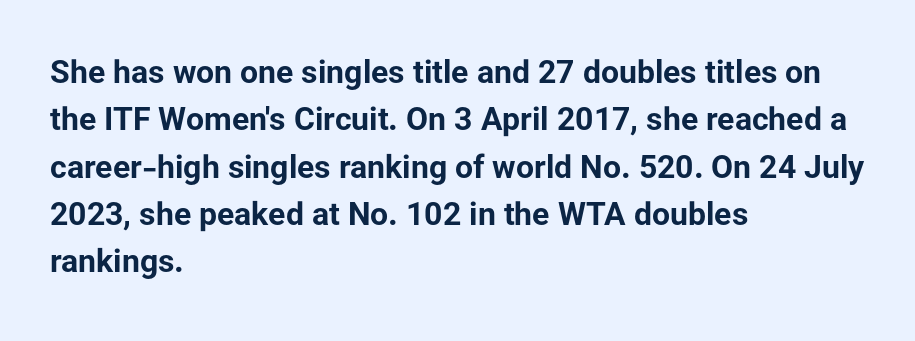
The image shows 32 px bold sans-serif type, upright; set left-aligned, normal line spacing (1.48x), normal letter spacing, not underlined; low stroke contrast and a medium x-height.
